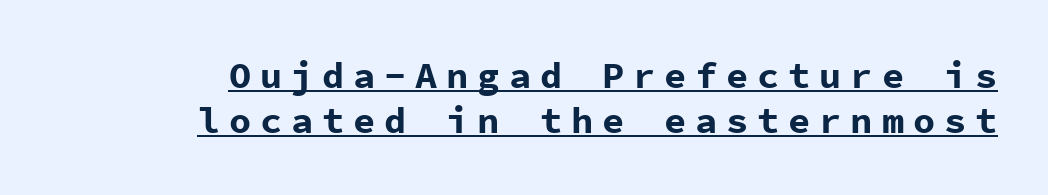
{"serif": "no", "italic": "no", "bold": "yes", "weight": "bold", "width": "normal", "stroke_contrast": "low", "x_height": "medium", "monospaced": "yes", "underline": "yes", "align": "right", "line_spacing_ratio": 1.21, "letter_spacing": "wide", "letter_spacing_em": 0.24, "glyph_px": 37}
